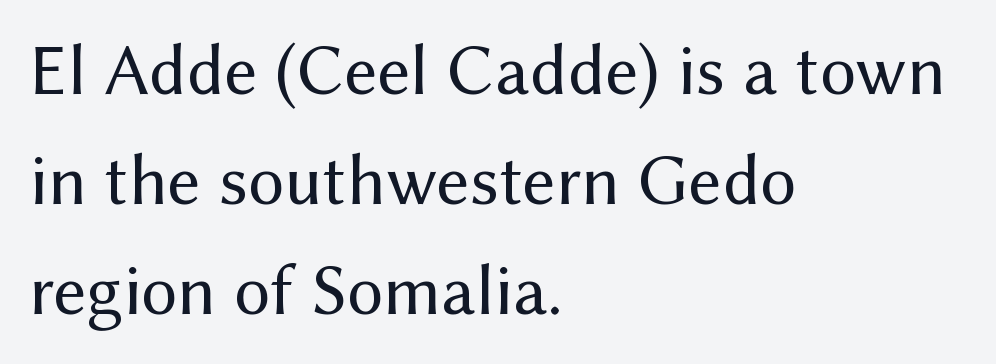
Q: Is the text bold? A: No.
Q: Is the text italic (slanted)? A: No, it is upright.
Q: Is the typeface a serif or a sans-serif typeface? A: Sans-serif.
Q: Is the text underlined? A: No.
Q: How is the paragraph aligned? A: Left-aligned.
Q: Is the spacing between letters normal or unusually wide? A: Normal.
Q: Is the spacing between lines tight, normal or loose? A: Normal.
Q: Width (condensed, normal, or wide)? A: Normal.
Q: Stroke contrast? A: Medium.
Q: x-height? A: Medium.
Q: Monospaced? A: No.
